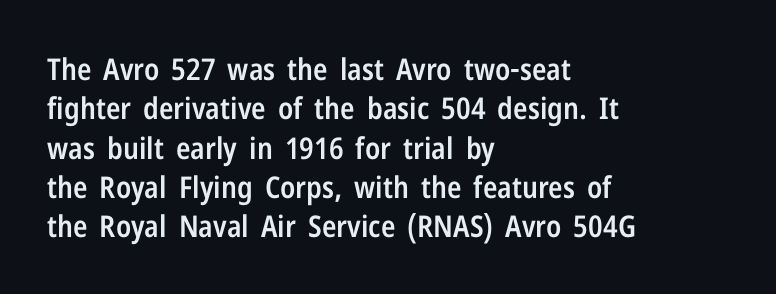
The image shows 30 px semibold, condensed sans-serif type, upright; set left-aligned, normal line spacing (1.31x), normal letter spacing, not underlined; low stroke contrast and a medium x-height.
